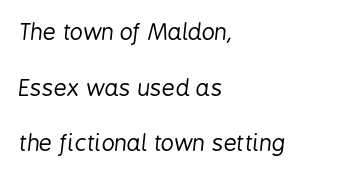
The image shows 23 px text type, italic (leaning right); set left-aligned, loose line spacing (2.42x), normal letter spacing, not underlined.
